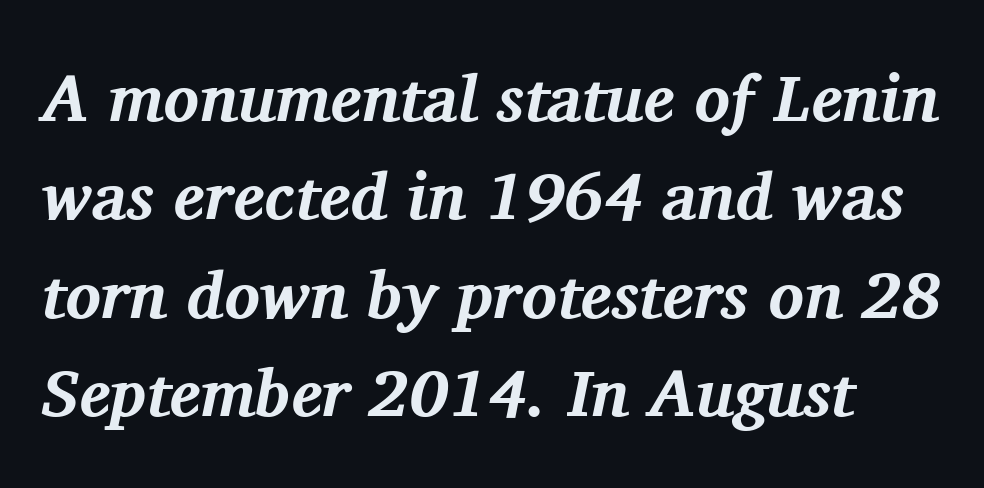
The image shows 66 px bold serif type, italic (leaning right); set normal line spacing (1.49x), normal letter spacing, not underlined; medium stroke contrast and a medium x-height.
